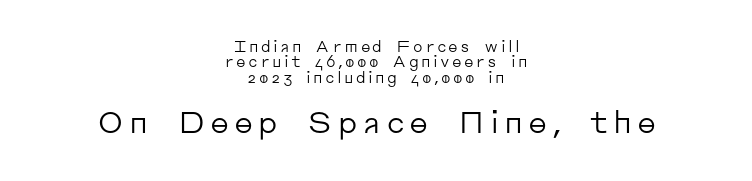
Q: Is the text bold? A: No.
Q: Is the text italic (slanted)? A: No, it is upright.
Q: Is the typeface a serif or a sans-serif typeface? A: Sans-serif.
Q: Is the text underlined? A: No.
Q: How is the paragraph aligned? A: Centered.
Q: Is the spacing between lines tight, normal or loose? A: Tight.
Q: Which block of text is set in a larger size, the first (top) or the second (bottom)? A: The second (bottom) one.
Q: Width (condensed, normal, or wide)? A: Normal.
Q: Stroke contrast? A: Low.
Q: x-height? A: Medium.
Q: Monospaced? A: No.
